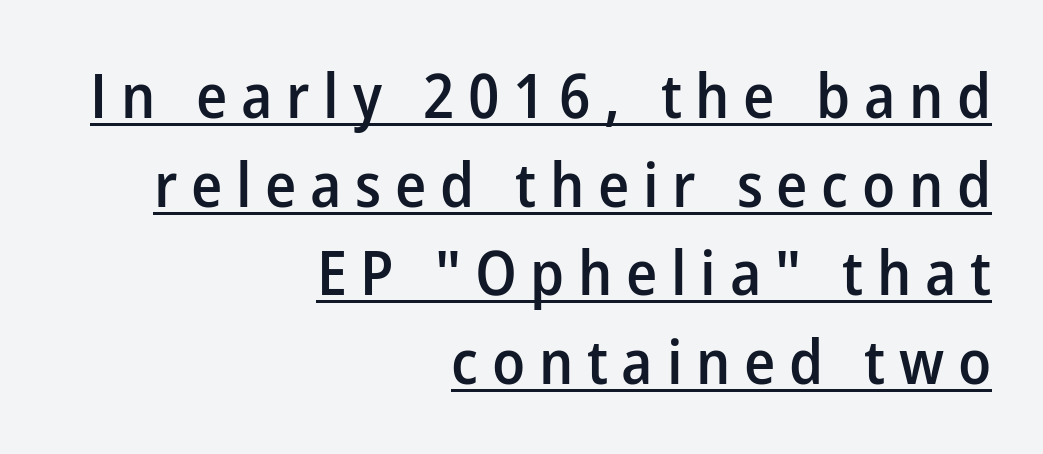
Q: Is the text bold? A: Semi-bold.
Q: Is the text italic (slanted)? A: No, it is upright.
Q: Is the typeface a serif or a sans-serif typeface? A: Sans-serif.
Q: Is the text underlined? A: Yes.
Q: How is the paragraph aligned? A: Right-aligned.
Q: Is the spacing between letters normal or unusually wide? A: Unusually wide.
Q: Is the spacing between lines tight, normal or loose? A: Normal.
Q: Width (condensed, normal, or wide)? A: Normal.
Q: Stroke contrast? A: Low.
Q: x-height? A: Medium.
Q: Monospaced? A: No.
